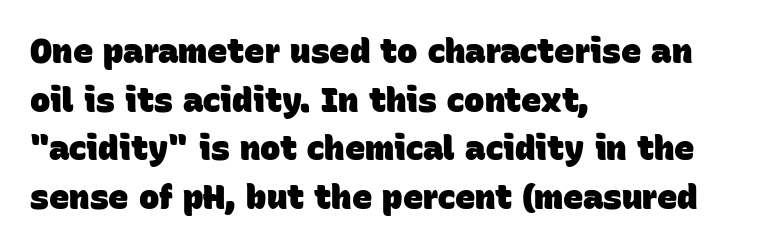
The image shows 34 px heavy sans-serif type; set left-aligned, normal line spacing (1.43x), normal letter spacing, not underlined; low stroke contrast and a large x-height.
